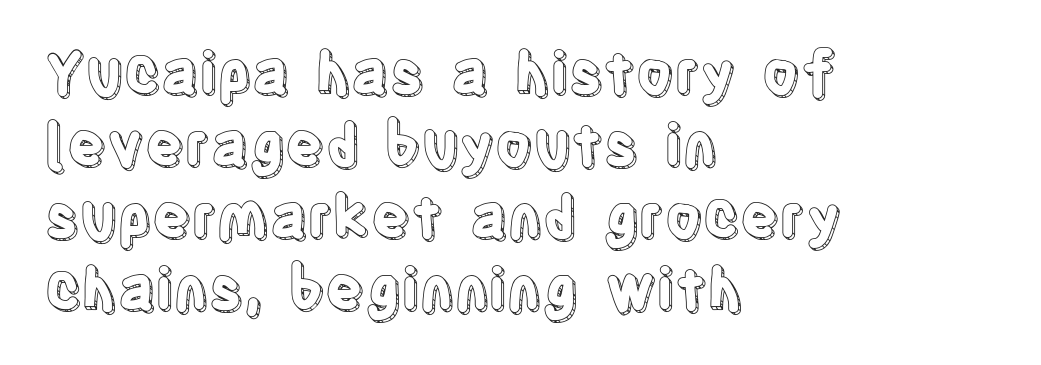
{"italic": "no", "width": "condensed", "x_height": "large", "monospaced": "no", "underline": "no", "align": "left", "line_spacing_ratio": 1.24, "letter_spacing": "normal", "letter_spacing_em": 0.0, "glyph_px": 58}
